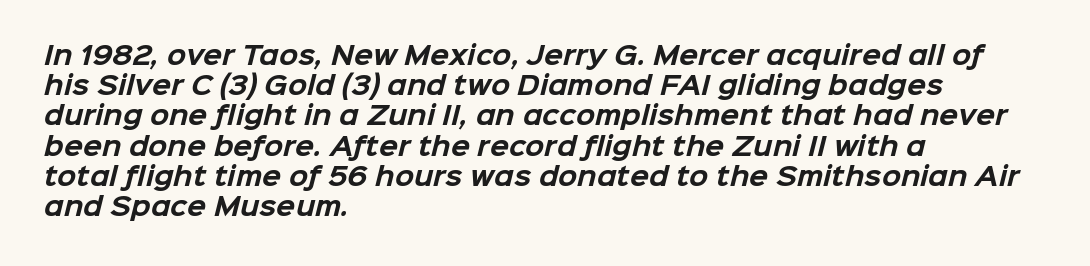
Q: Is the text bold? A: Yes.
Q: Is the text underlined? A: No.
Q: How is the paragraph aligned? A: Left-aligned.
Q: Is the spacing between letters normal or unusually wide? A: Normal.
